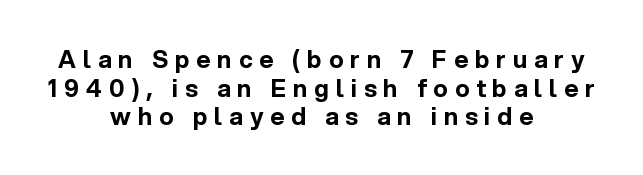
Q: Is the text bold? A: Yes.
Q: Is the text italic (slanted)? A: No, it is upright.
Q: Is the text underlined? A: No.
Q: How is the paragraph aligned? A: Centered.
Q: Is the spacing between letters normal or unusually wide? A: Unusually wide.
